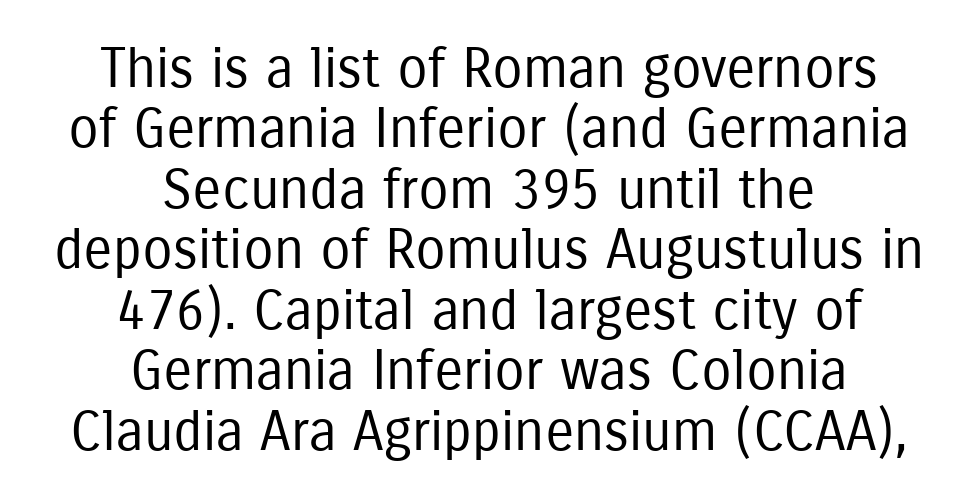
{"serif": "no", "italic": "no", "bold": "no", "weight": "regular", "width": "condensed", "stroke_contrast": "low", "x_height": "medium", "monospaced": "no", "underline": "no", "align": "center", "line_spacing": "tight", "line_spacing_ratio": 1.1, "letter_spacing": "normal", "letter_spacing_em": 0.0, "glyph_px": 55}
